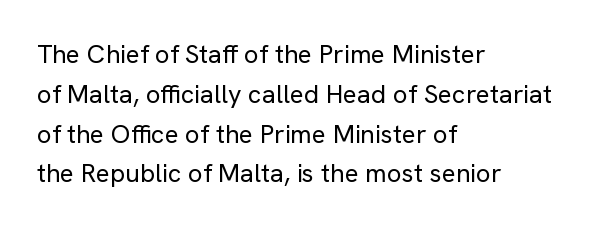
{"italic": "no", "bold": "no", "underline": "no", "align": "left", "line_spacing": "normal", "line_spacing_ratio": 1.53, "letter_spacing": "normal", "letter_spacing_em": 0.0, "glyph_px": 26}
